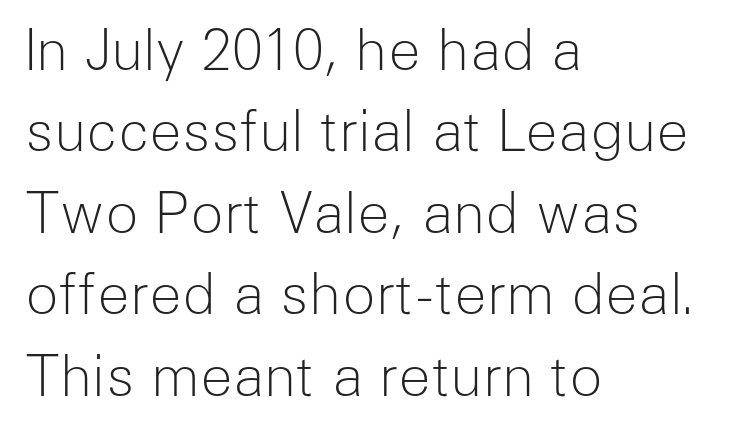
Unlike a traditional serif, this face leaves its strokes unadorned. Line beginnings align vertically; line endings do not. Here the designer chose a conventional face with non-uniform glyph widths. The foot of each line stays bare and open. Vertical stems look standard width or narrower in stroke. Observe the ordinary spacing: letters are neighbours, not strangers.
